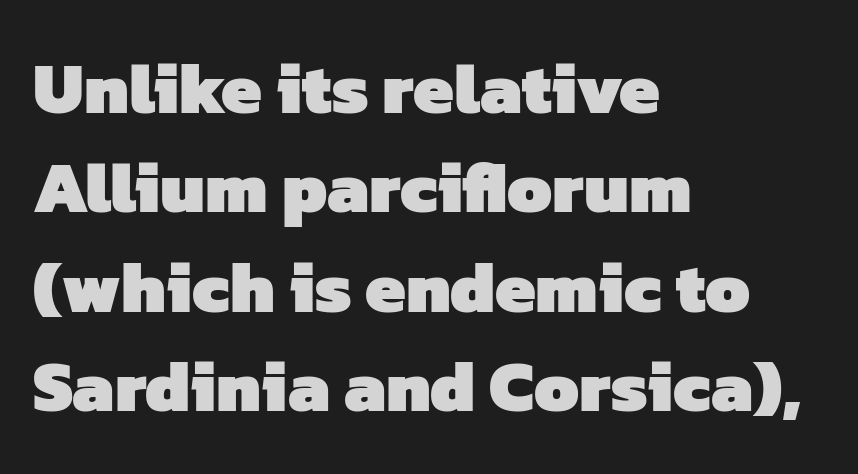
{"serif": "no", "bold": "yes", "weight": "heavy", "width": "normal", "stroke_contrast": "low", "x_height": "medium", "monospaced": "no", "underline": "no", "align": "left", "line_spacing": "normal", "line_spacing_ratio": 1.38, "letter_spacing": "normal", "letter_spacing_em": 0.0, "glyph_px": 72}
